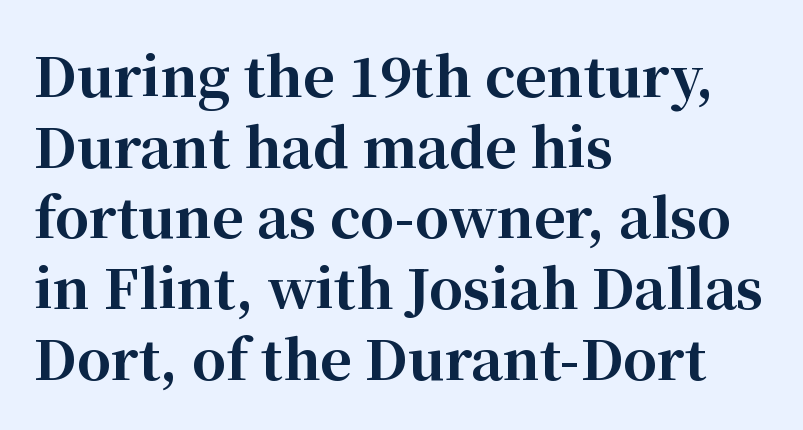
{"serif": "yes", "italic": "no", "bold": "yes", "weight": "bold", "width": "normal", "stroke_contrast": "high", "x_height": "medium", "monospaced": "no", "underline": "no", "align": "left", "line_spacing": "normal", "line_spacing_ratio": 1.31, "letter_spacing": "normal", "letter_spacing_em": 0.0, "glyph_px": 54}
